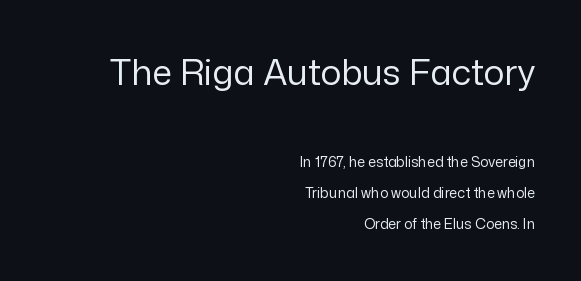
{"serif": "no", "italic": "no", "bold": "no", "weight": "regular", "width": "normal", "stroke_contrast": "low", "x_height": "medium", "monospaced": "no", "underline": "no", "align": "right", "line_spacing": "loose", "line_spacing_ratio": 2.21, "letter_spacing": "normal", "letter_spacing_em": 0.0, "larger_block": "first", "size_ratio": 2.5, "glyph_px": 35}
